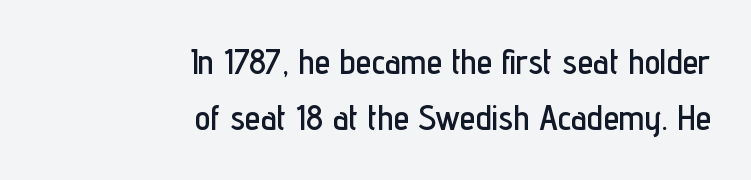
The image shows 35 px condensed sans-serif type, upright; set right-aligned, normal line spacing (1.61x), normal letter spacing, not underlined; low stroke contrast and a medium x-height.
